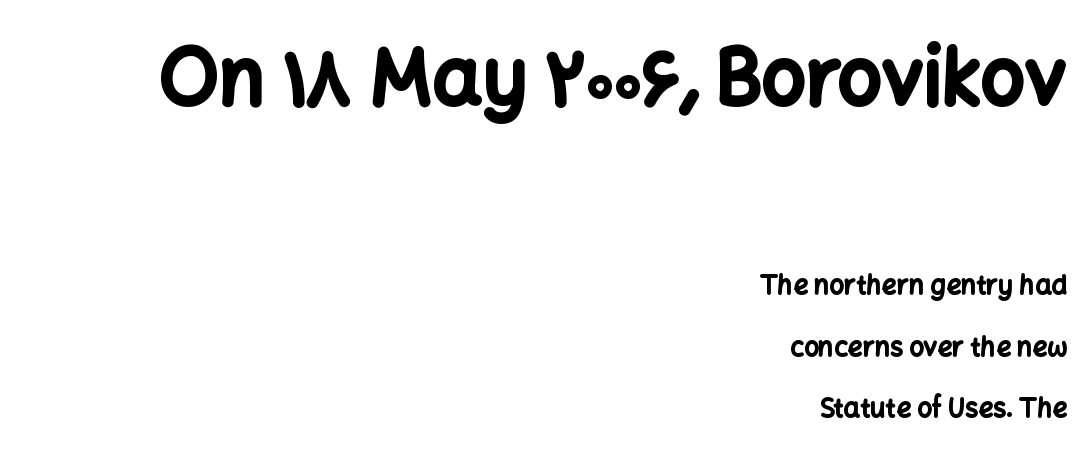
Q: Is the text bold? A: Yes.
Q: Is the text italic (slanted)? A: No, it is upright.
Q: Is the typeface a serif or a sans-serif typeface? A: Sans-serif.
Q: Is the text underlined? A: No.
Q: How is the paragraph aligned? A: Right-aligned.
Q: Is the spacing between letters normal or unusually wide? A: Normal.
Q: Is the spacing between lines tight, normal or loose? A: Loose.
Q: Which block of text is set in a larger size, the first (top) or the second (bottom)? A: The first (top) one.
Q: Width (condensed, normal, or wide)? A: Normal.
Q: Stroke contrast? A: Low.
Q: x-height? A: Medium.
Q: Monospaced? A: No.
